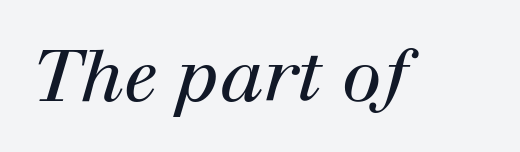
{"serif": "yes", "italic": "yes", "lean": "right", "slant_degrees": 12, "bold": "no", "weight": "regular", "width": "normal", "stroke_contrast": "high", "x_height": "medium", "monospaced": "no", "underline": "no", "letter_spacing": "normal", "letter_spacing_em": 0.0, "glyph_px": 72}
